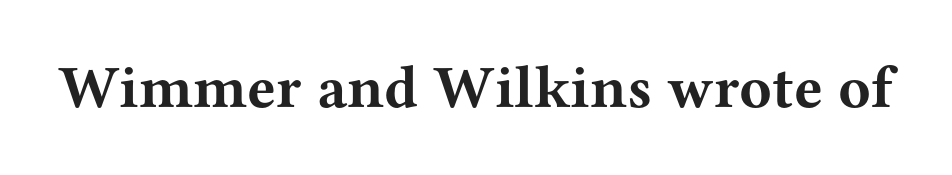
{"serif": "yes", "italic": "no", "bold": "yes", "weight": "bold", "width": "wide", "stroke_contrast": "medium", "x_height": "medium", "monospaced": "no", "underline": "no", "letter_spacing": "normal", "letter_spacing_em": 0.0, "glyph_px": 60}
